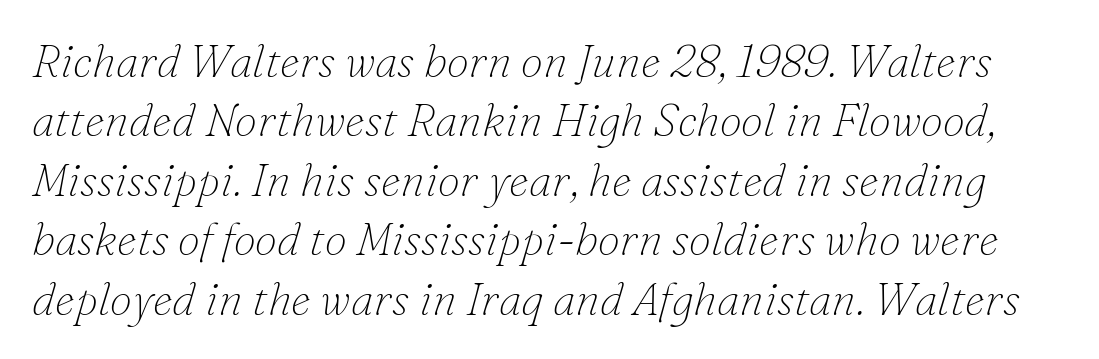
{"serif": "yes", "italic": "yes", "lean": "right", "slant_degrees": 16, "bold": "no", "weight": "thin", "width": "normal", "stroke_contrast": "low", "x_height": "small", "monospaced": "no", "underline": "no", "line_spacing": "normal", "line_spacing_ratio": 1.32, "letter_spacing": "normal", "letter_spacing_em": 0.0, "glyph_px": 45}
